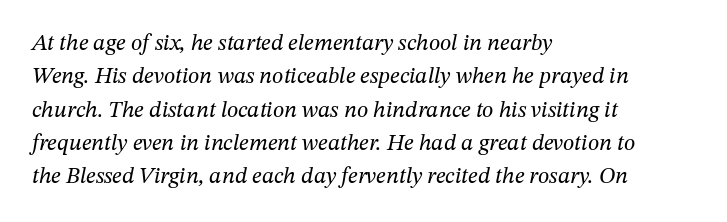
The image shows 23 px text type, italic (leaning right); set left-aligned, normal line spacing (1.45x), normal letter spacing, not underlined.
